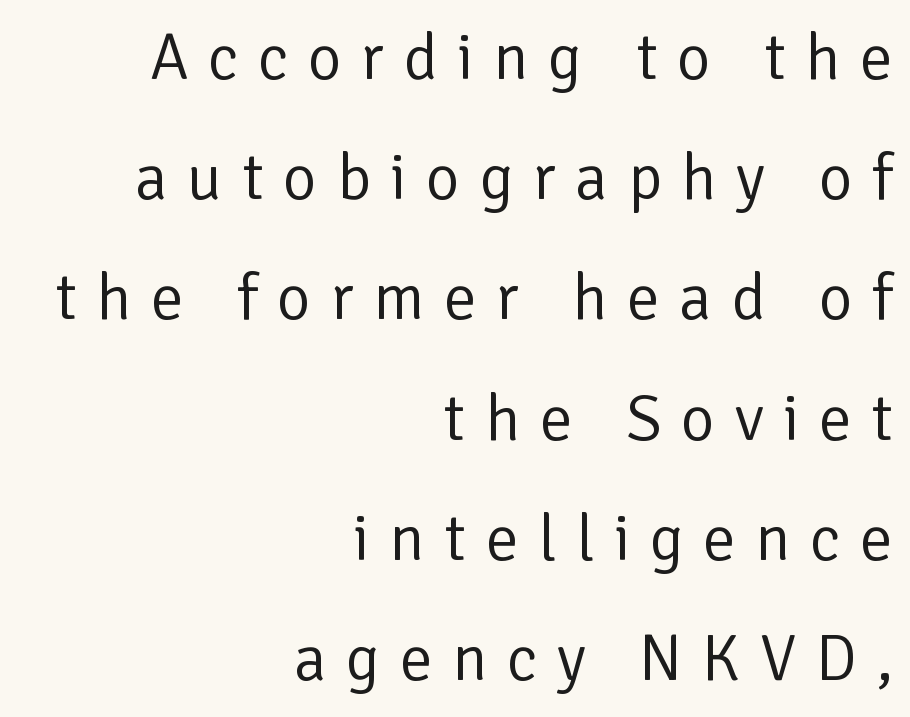
Q: Is the text bold? A: No.
Q: Is the text italic (slanted)? A: No, it is upright.
Q: Is the typeface a serif or a sans-serif typeface? A: Sans-serif.
Q: Is the text underlined? A: No.
Q: How is the paragraph aligned? A: Right-aligned.
Q: Is the spacing between letters normal or unusually wide? A: Unusually wide.
Q: Width (condensed, normal, or wide)? A: Normal.
Q: Stroke contrast? A: Low.
Q: x-height? A: Medium.
Q: Monospaced? A: No.
